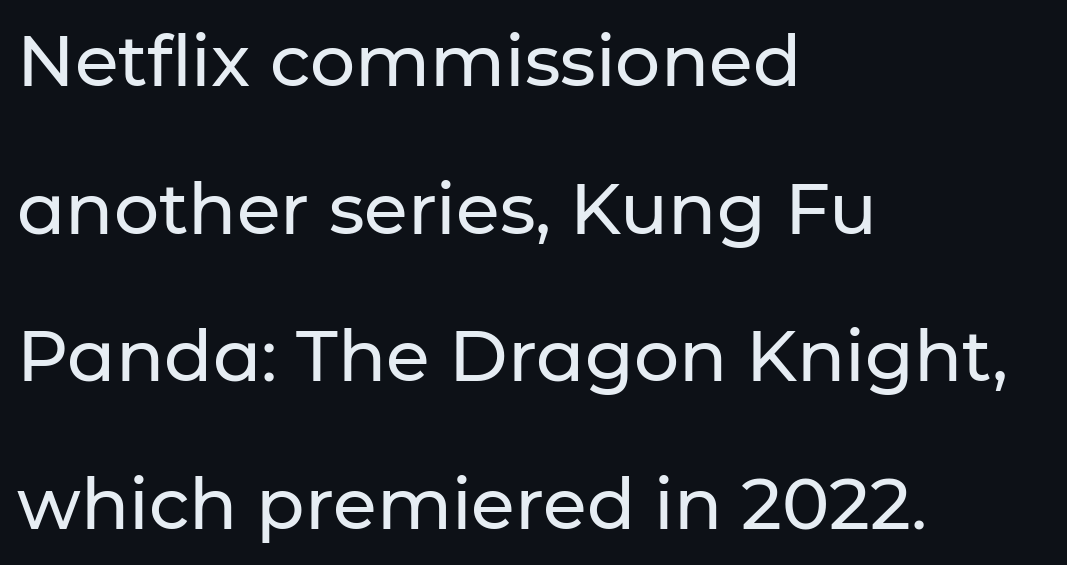
Left-aligned paragraph, ragged on the right. Vertical spacing — loose. This sample uses a sans-serif face. Each letter keeps its own natural width here, so spacing adapts to shape.
